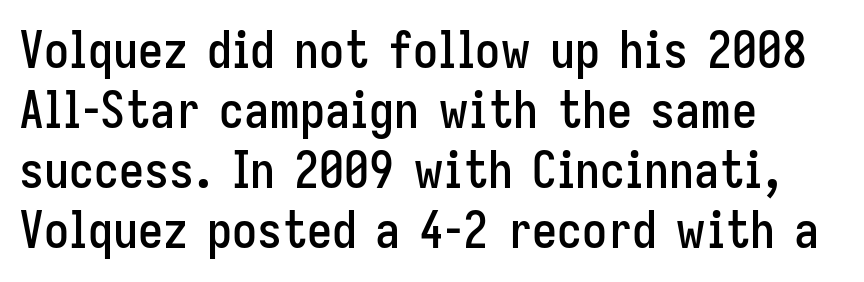
Characters follow at the spacing the type designer built in. No feet cap the strokes, marking this as sans-serif type. Each row of text sits above clean, open space. Every row of glyphs begins at an identical x-position on the left. Italic? Not at all — the glyphs are vertical.
